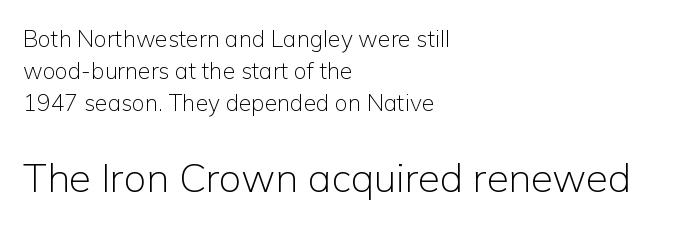
Glance below the letters and you will spot only blank space. When letters stand straight like this, we call the style roman or upright. Caption: multi-line text, flush left, ragged right. Here the designer chose a conventional face with non-uniform glyph widths.
